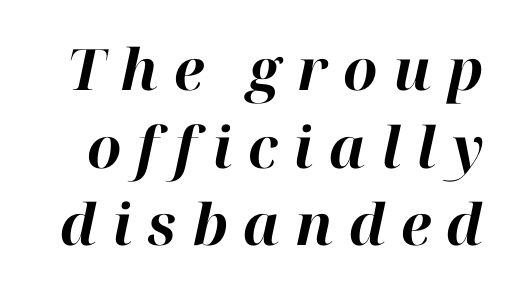
{"italic": "yes", "lean": "right", "slant_degrees": 12, "bold": "yes", "weight": "bold", "width": "normal", "stroke_contrast": "high", "x_height": "medium", "monospaced": "no", "underline": "no", "line_spacing": "normal", "line_spacing_ratio": 1.36, "letter_spacing": "wide", "letter_spacing_em": 0.27, "glyph_px": 57}
